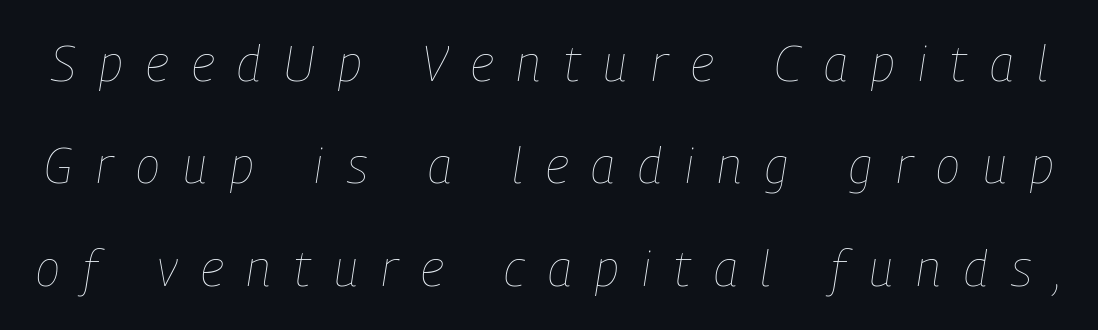
The image shows 50 px thin, condensed type, italic (leaning right); set loose line spacing (2.05x), unusually wide letter spacing (+0.47 em), not underlined; low stroke contrast and a medium x-height.
